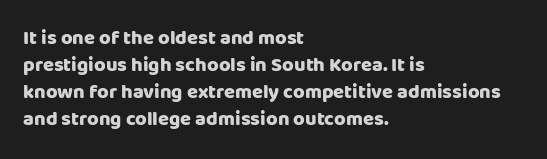
{"italic": "no", "bold": "yes", "underline": "no", "align": "left", "line_spacing": "normal", "line_spacing_ratio": 1.35, "letter_spacing": "normal", "letter_spacing_em": 0.0, "glyph_px": 20}
